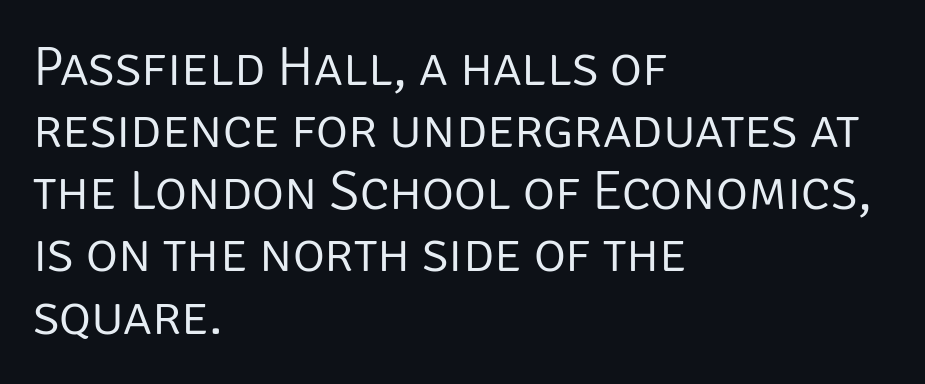
Varying glyph widths throughout — classic text-font behaviour. Very little white space separates one row of letters from the next. Weight: regular or lighter. In terms of letterspacing, this is plain default setting. The letters stand straight up with perfectly vertical stems. Regarding serifs, this sample does without them.
